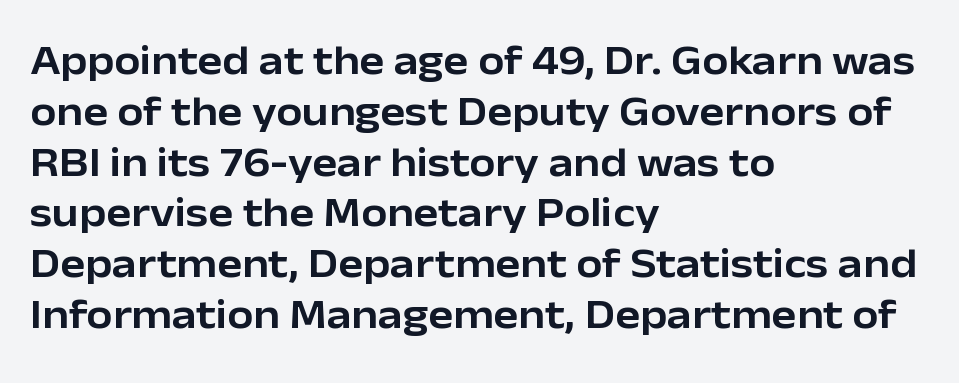
The image shows 42 px sans-serif type, upright; set left-aligned, line spacing 1.21x, normal letter spacing, not underlined; low stroke contrast and a medium x-height.
